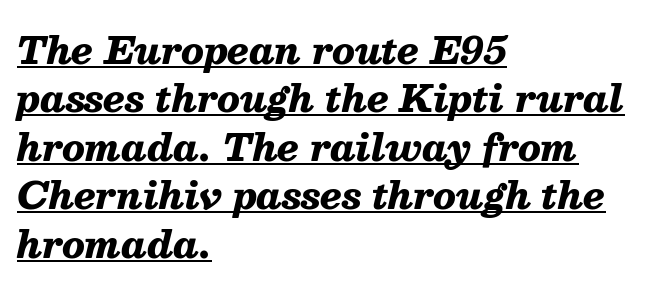
Q: Is the text bold? A: Yes.
Q: Is the text italic (slanted)? A: Yes, it leans right by about 13 degrees.
Q: Is the text underlined? A: Yes.
Q: How is the paragraph aligned? A: Left-aligned.
Q: Is the spacing between letters normal or unusually wide? A: Normal.
Q: Is the spacing between lines tight, normal or loose? A: Normal.
Q: Width (condensed, normal, or wide)? A: Normal.
Q: Stroke contrast? A: Medium.
Q: x-height? A: Medium.
Q: Monospaced? A: No.
